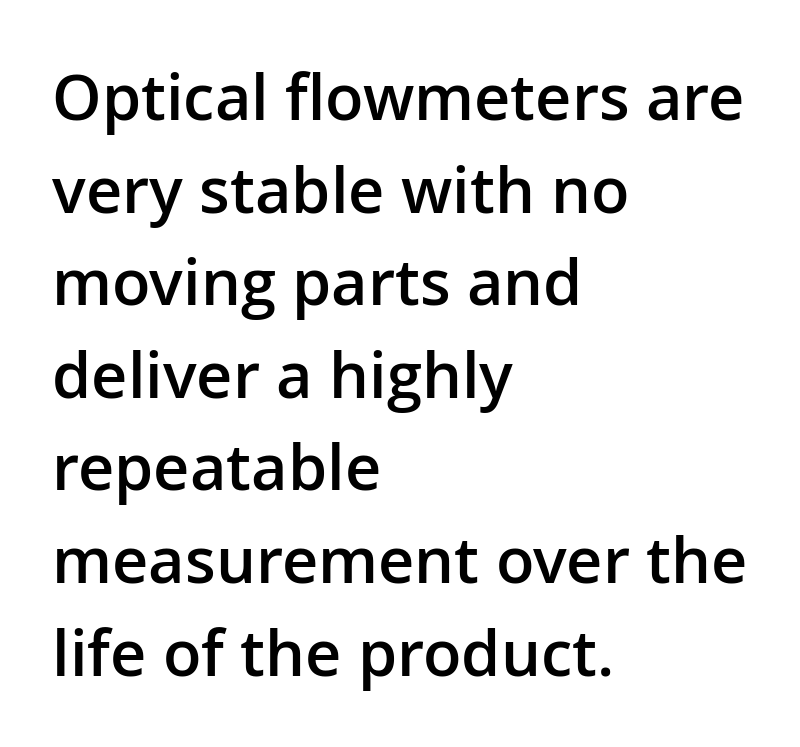
Vertical strokes here are truly vertical. Here the glyphs are tracked normally, forming tight word shapes. Moderately thickened strokes mark this as semibold type. The face used here is proportionally spaced, like ordinary book or web type.
